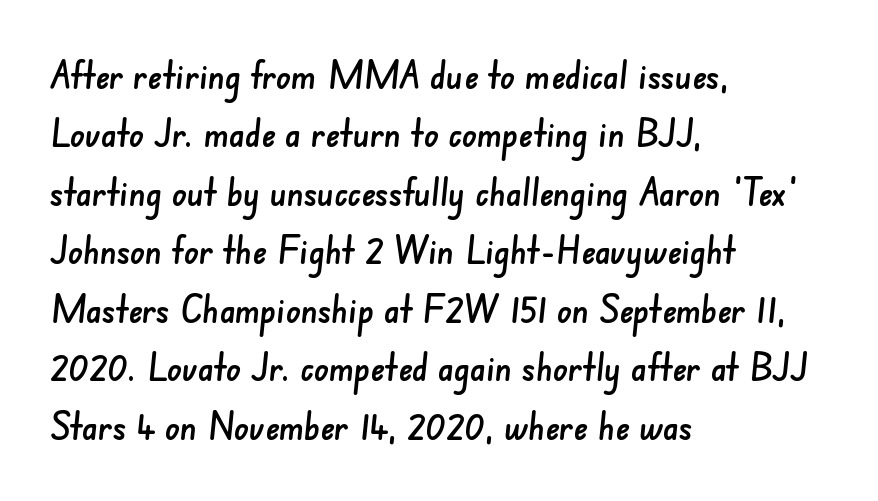
The letterforms sit shoulder to shoulder at normal distance. Short and long lines alike share a common starting point at left. Character widths vary here, with narrow letters taking less room than wide ones. Vertically, the passage feels balanced, rows spaced as you'd expect.
